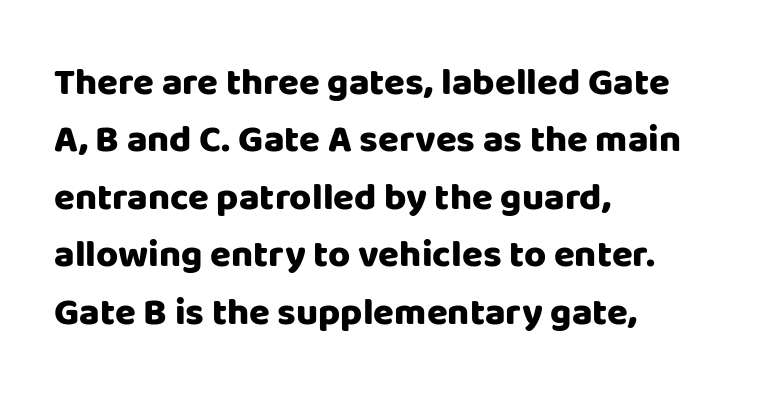
The vertical gap from one line to the next is medium. You could call the tracking neutral — neither tight nor loose. A dark, heavy texture on the line: the type is bold. If you drew a ruler down the left edge, every line would touch it. A sans-serif font was chosen for this passage.
